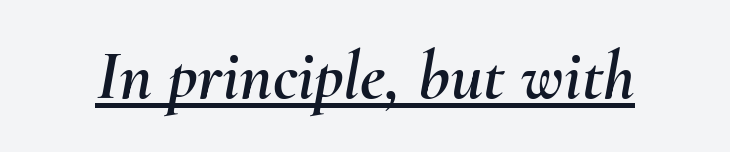
The image shows 70 px text type, italic (leaning right); set normal letter spacing, underlined; medium stroke contrast and a small x-height.
